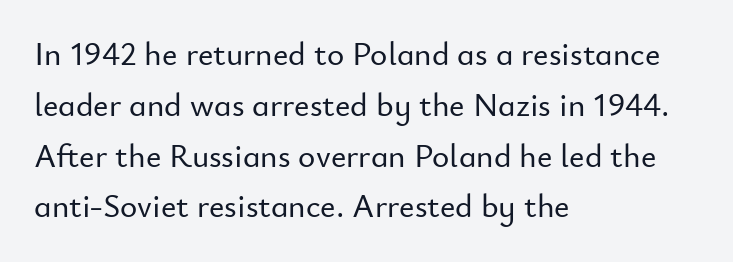
The image shows 33 px sans-serif type, upright; set left-aligned, normal line spacing (1.54x), normal letter spacing, not underlined; low stroke contrast and a small x-height.
